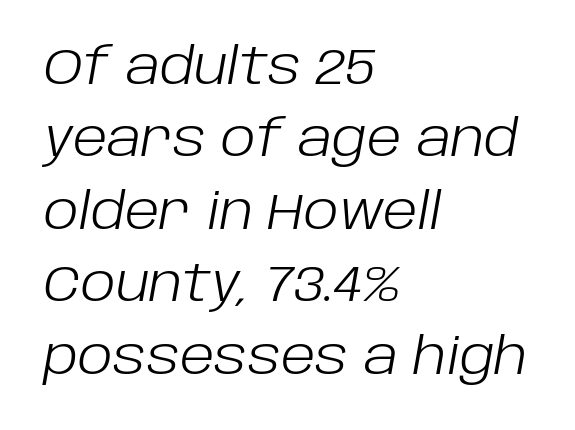
The image shows 50 px light type, italic (leaning right); set left-aligned, normal line spacing (1.45x), normal letter spacing, not underlined; low stroke contrast and a large x-height.
